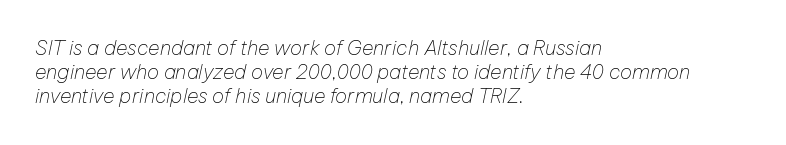
The image shows 20 px text type, italic (leaning right); set left-aligned, line spacing 1.21x, normal letter spacing, not underlined.
